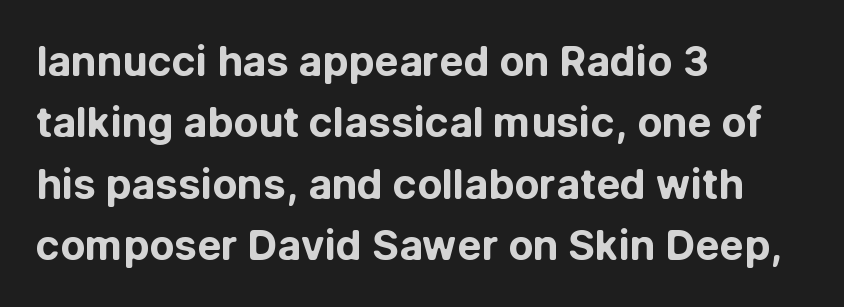
Quick note: interline space is typical. The typeface chosen for these lines omits serifs. The face used here is proportionally spaced, like ordinary book or web type. As a designer I'd log this as weight 700, bold. The words here are not underlined.
